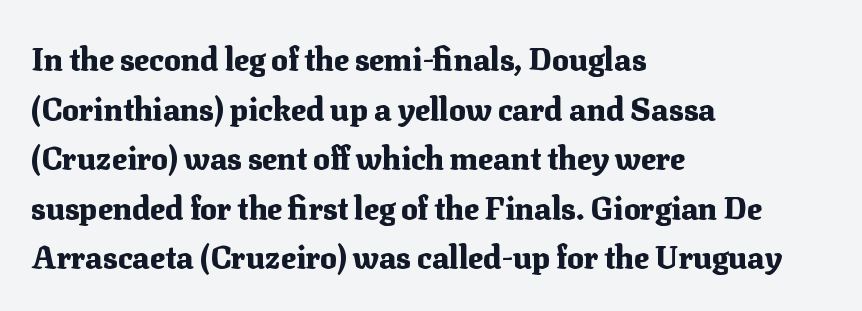
{"serif": "yes", "italic": "no", "bold": "yes", "weight": "heavy", "width": "normal", "stroke_contrast": "medium", "x_height": "medium", "monospaced": "no", "underline": "no", "align": "left", "line_spacing": "normal", "line_spacing_ratio": 1.6, "letter_spacing": "normal", "letter_spacing_em": 0.0, "glyph_px": 31}
